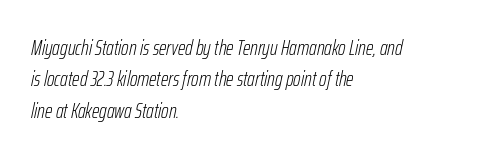
Casual observation: everything's shoved over to the left. Caption: face not bold, strokes unweighted. Underline: absent. The letters are slanted; this is an italic face.
